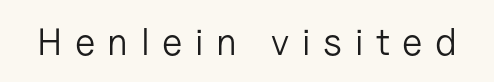
{"serif": "no", "italic": "no", "bold": "no", "weight": "light", "width": "normal", "stroke_contrast": "low", "x_height": "medium", "monospaced": "no", "underline": "no", "letter_spacing": "wide", "letter_spacing_em": 0.33, "glyph_px": 38}
